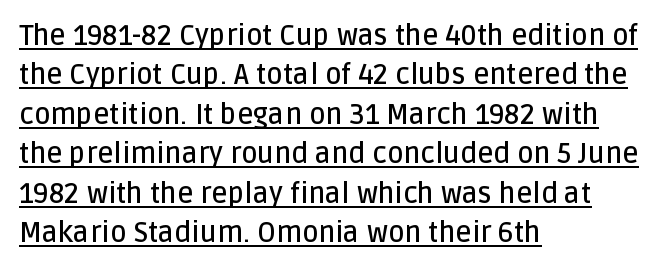
Q: Is the text bold? A: Semi-bold.
Q: Is the text italic (slanted)? A: No, it is upright.
Q: Is the typeface a serif or a sans-serif typeface? A: Sans-serif.
Q: Is the text underlined? A: Yes.
Q: How is the paragraph aligned? A: Left-aligned.
Q: Is the spacing between letters normal or unusually wide? A: Normal.
Q: Is the spacing between lines tight, normal or loose? A: Normal.
Q: Width (condensed, normal, or wide)? A: Normal.
Q: Stroke contrast? A: Low.
Q: x-height? A: Large.
Q: Monospaced? A: No.
